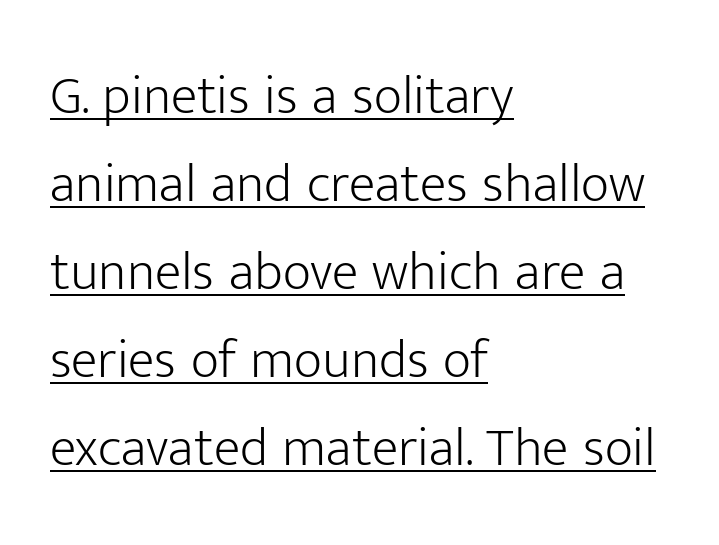
Q: Is the text bold? A: No.
Q: Is the text italic (slanted)? A: No, it is upright.
Q: Is the typeface a serif or a sans-serif typeface? A: Sans-serif.
Q: Is the text underlined? A: Yes.
Q: How is the paragraph aligned? A: Left-aligned.
Q: Is the spacing between letters normal or unusually wide? A: Normal.
Q: Is the spacing between lines tight, normal or loose? A: Normal.
Q: Width (condensed, normal, or wide)? A: Normal.
Q: Stroke contrast? A: Low.
Q: x-height? A: Medium.
Q: Monospaced? A: No.
